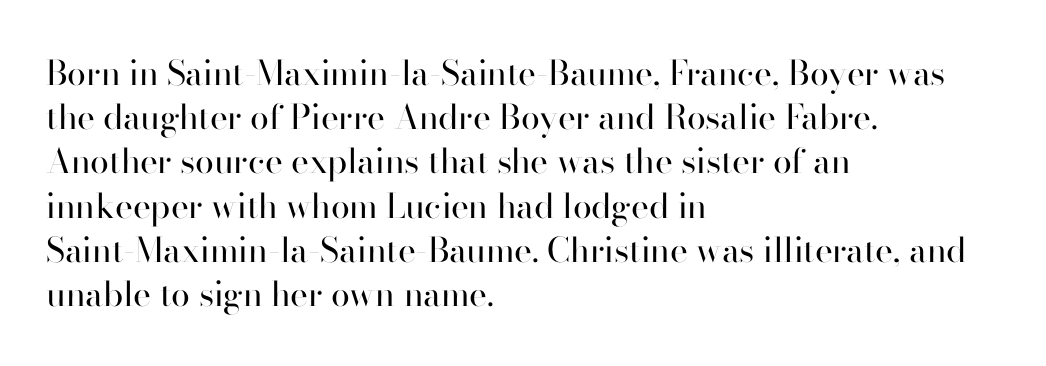
A typesetter would mark this as roman, not italic. Each line starts at the same left margin while the right side varies. Is there much room between lines? A standard amount, neither cramped nor airy. Type style note: lacks serifs. Students, note that the glyphs here touch the page at normal intervals.
